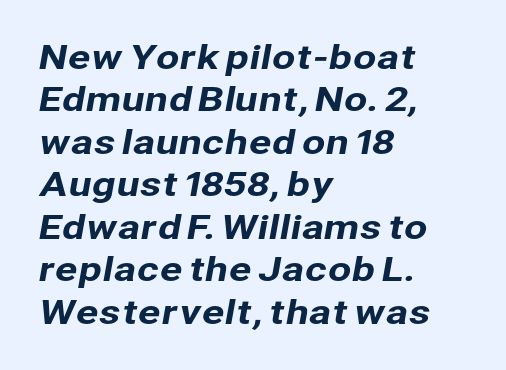
Q: Is the typeface a serif or a sans-serif typeface? A: Sans-serif.
Q: Is the text underlined? A: No.
Q: How is the paragraph aligned? A: Left-aligned.
Q: Is the spacing between letters normal or unusually wide? A: Normal.
Q: Is the spacing between lines tight, normal or loose? A: Normal.
Q: Width (condensed, normal, or wide)? A: Normal.
Q: Stroke contrast? A: Low.
Q: x-height? A: Medium.
Q: Monospaced? A: No.
